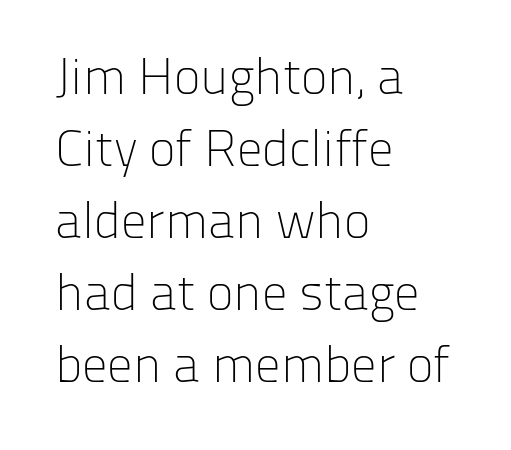
This is roman type, the default non-slanted kind. A typesetter would call this leading conventional body-copy spacing. Students, note that the glyphs here touch the page at normal intervals. The glyphs in this specimen are sans serif.
